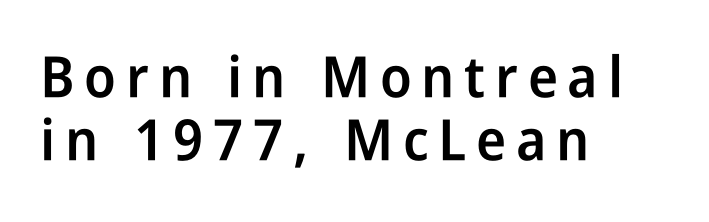
The image shows 57 px semibold, condensed sans-serif type, upright; set left-aligned, tight line spacing (1.11x), not underlined; low stroke contrast and a medium x-height.
